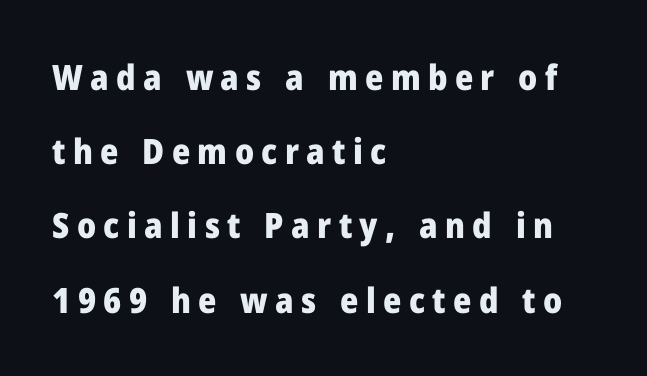
Posture: vertical. Heavy, bold letterforms. Regarding leading, the lines here are spaced well apart. The gaps between neighbouring characters are conspicuously large.
